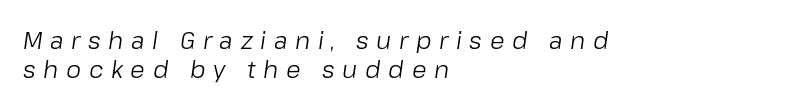
{"italic": "yes", "lean": "right", "slant_degrees": 8, "bold": "no", "underline": "no", "align": "left", "line_spacing_ratio": 1.19, "letter_spacing": "wide", "letter_spacing_em": 0.32, "glyph_px": 24}
